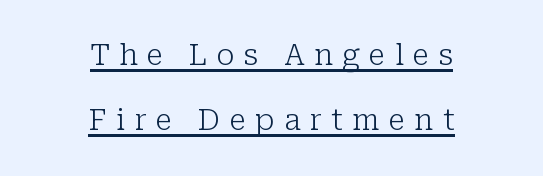
Check where the strokes stop: tiny serifs finish them off. Characters follow at a spacing far wider than the type designer built in. The specimen includes a rule beneath the text block's lines. These lines were composed using upright roman letters. Leading is clearly above the norm, producing a sparse column.
